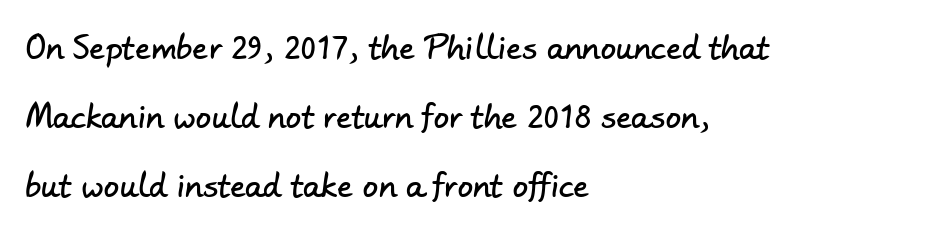
The paragraph shown leans on its left margin. Nothing unusual about the tracking: characters are spaced as the font intends. The words here are not underlined. One glance says open: line gaps are wider than usual. This rendering employs a face without finishing strokes, i.e., a sans-serif. Here the designer chose a conventional face with non-uniform glyph widths.
